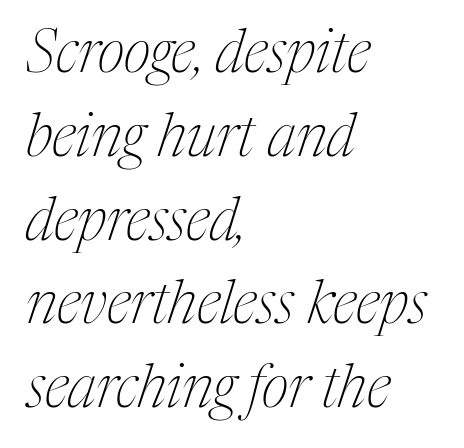
{"serif": "yes", "italic": "yes", "lean": "right", "slant_degrees": 17, "bold": "no", "weight": "thin", "width": "condensed", "stroke_contrast": "medium", "x_height": "medium", "monospaced": "no", "underline": "no", "align": "left", "line_spacing": "normal", "line_spacing_ratio": 1.42, "letter_spacing": "normal", "letter_spacing_em": 0.0, "glyph_px": 59}
